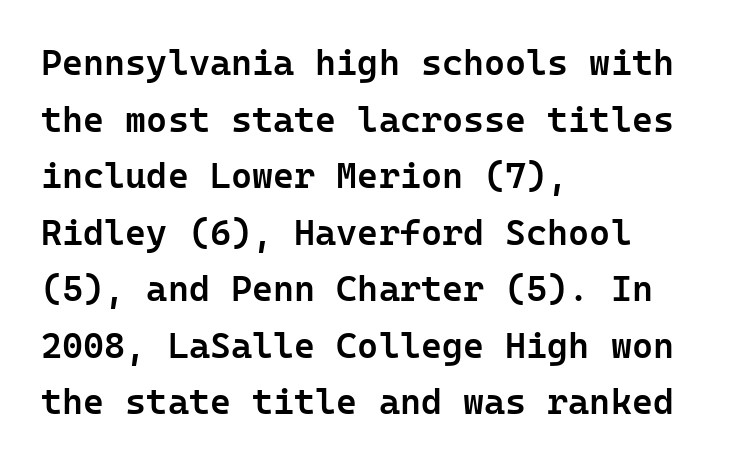
Q: Is the text bold? A: Semi-bold.
Q: Is the text italic (slanted)? A: No, it is upright.
Q: Is the typeface a serif or a sans-serif typeface? A: Sans-serif.
Q: Is the text underlined? A: No.
Q: How is the paragraph aligned? A: Left-aligned.
Q: Is the spacing between letters normal or unusually wide? A: Normal.
Q: Is the spacing between lines tight, normal or loose? A: Normal.
Q: Width (condensed, normal, or wide)? A: Normal.
Q: Stroke contrast? A: Low.
Q: x-height? A: Medium.
